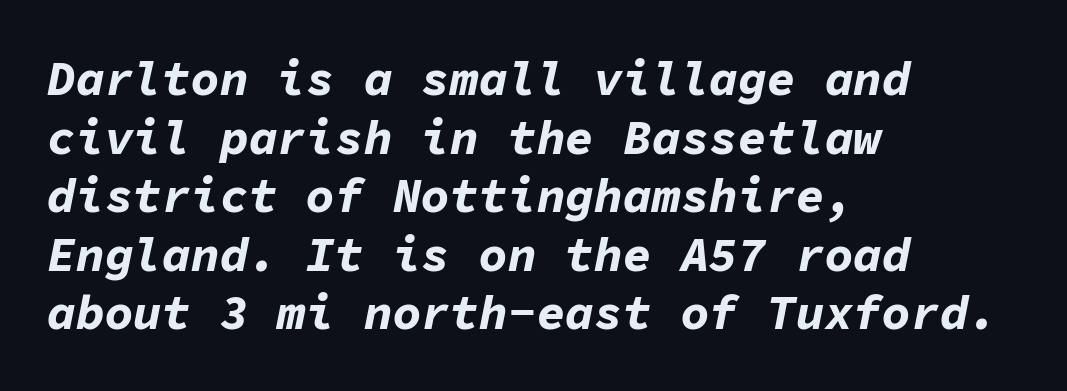
{"italic": "yes", "lean": "right", "slant_degrees": 11, "bold": "yes", "weight": "bold", "width": "normal", "stroke_contrast": "low", "x_height": "medium", "monospaced": "yes", "underline": "no", "align": "left", "line_spacing_ratio": 1.22, "letter_spacing": "normal", "letter_spacing_em": 0.0, "glyph_px": 48}
